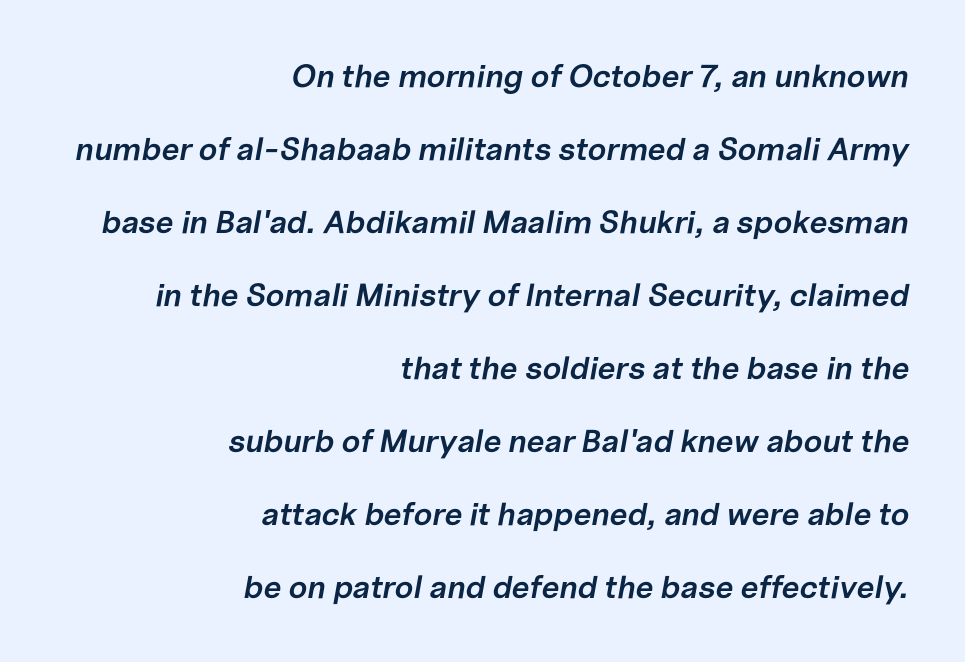
The image shows 32 px semibold type, italic (leaning right); set right-aligned, loose line spacing (2.28x), normal letter spacing, not underlined; low stroke contrast and a medium x-height.
